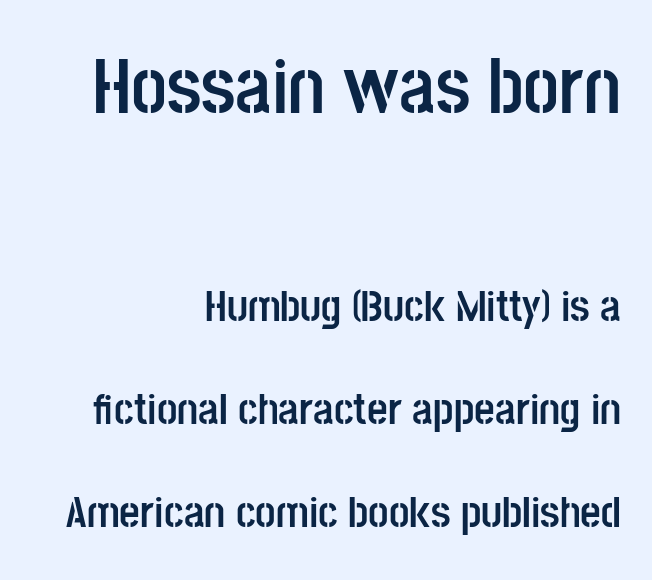
The setting favours the right margin, as signatures and pull-quotes sometimes do. Each letter keeps its own natural width here, so spacing adapts to shape. Vertical spacing — loose. Emphasis by weight is at full strength: bold.
